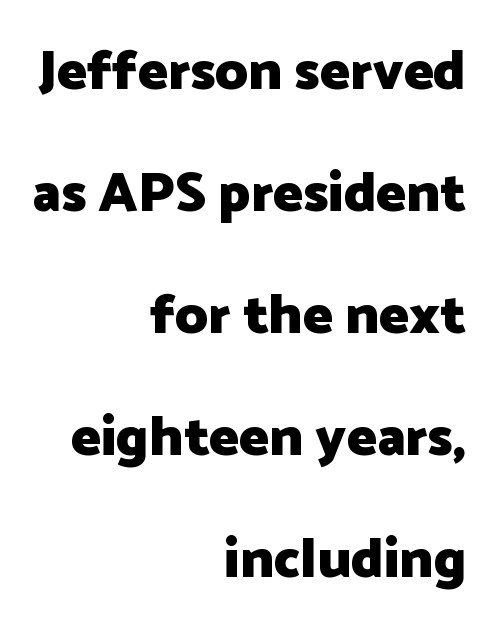
Q: Is the text bold? A: Yes.
Q: Is the text italic (slanted)? A: No, it is upright.
Q: Is the typeface a serif or a sans-serif typeface? A: Sans-serif.
Q: Is the text underlined? A: No.
Q: How is the paragraph aligned? A: Right-aligned.
Q: Is the spacing between letters normal or unusually wide? A: Normal.
Q: Is the spacing between lines tight, normal or loose? A: Loose.
Q: Width (condensed, normal, or wide)? A: Normal.
Q: Stroke contrast? A: Low.
Q: x-height? A: Medium.
Q: Monospaced? A: No.
